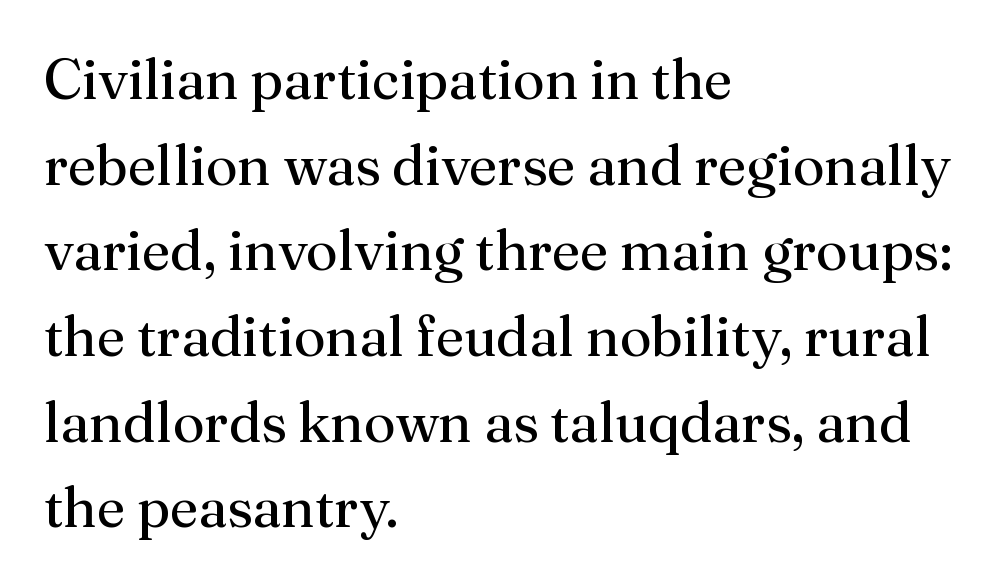
Q: Is the text bold? A: No.
Q: Is the text italic (slanted)? A: No, it is upright.
Q: Is the typeface a serif or a sans-serif typeface? A: Serif.
Q: Is the text underlined? A: No.
Q: How is the paragraph aligned? A: Left-aligned.
Q: Is the spacing between letters normal or unusually wide? A: Normal.
Q: Is the spacing between lines tight, normal or loose? A: Normal.
Q: Width (condensed, normal, or wide)? A: Normal.
Q: Stroke contrast? A: Medium.
Q: x-height? A: Medium.
Q: Monospaced? A: No.
